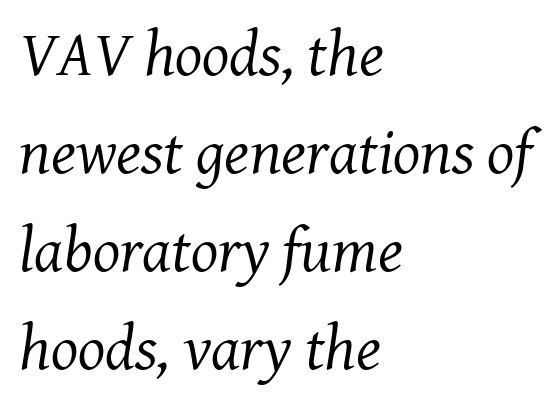
Q: Is the text bold? A: No.
Q: Is the text italic (slanted)? A: Yes, it leans right by about 8 degrees.
Q: Is the typeface a serif or a sans-serif typeface? A: Serif.
Q: Is the text underlined? A: No.
Q: How is the paragraph aligned? A: Left-aligned.
Q: Is the spacing between letters normal or unusually wide? A: Normal.
Q: Is the spacing between lines tight, normal or loose? A: Normal.
Q: Width (condensed, normal, or wide)? A: Normal.
Q: Stroke contrast? A: Medium.
Q: x-height? A: Medium.
Q: Monospaced? A: No.
